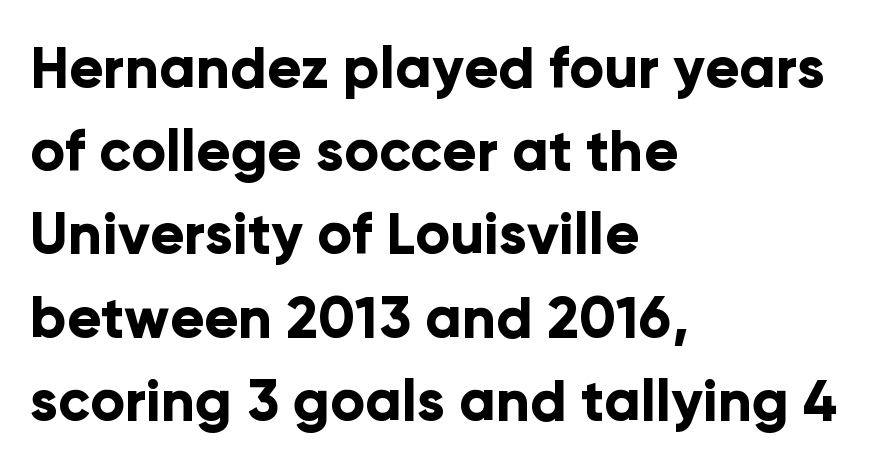
{"serif": "no", "italic": "no", "bold": "yes", "weight": "bold", "width": "normal", "stroke_contrast": "low", "x_height": "medium", "monospaced": "no", "underline": "no", "align": "left", "line_spacing": "normal", "line_spacing_ratio": 1.46, "letter_spacing": "normal", "letter_spacing_em": 0.0, "glyph_px": 57}
